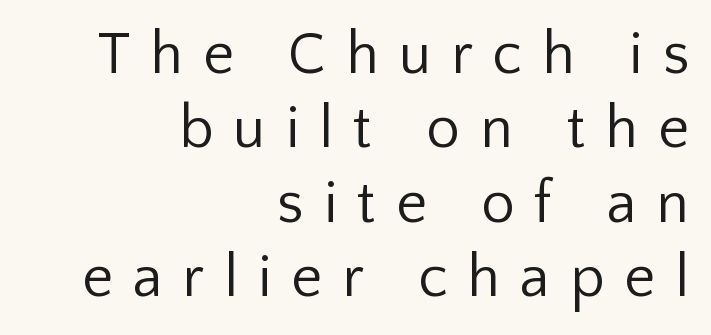
{"serif": "no", "italic": "no", "bold": "no", "weight": "regular", "width": "normal", "stroke_contrast": "low", "x_height": "medium", "monospaced": "no", "underline": "no", "align": "right", "line_spacing_ratio": 1.24, "letter_spacing": "wide", "letter_spacing_em": 0.33, "glyph_px": 60}
